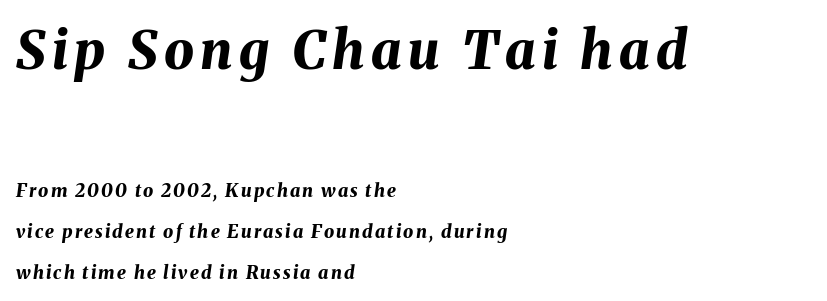
The image shows 53 px bold type, italic (leaning right); set left-aligned, loose line spacing (2.28x), not underlined; the first (top) block is 2.94x larger; medium stroke contrast and a medium x-height.
